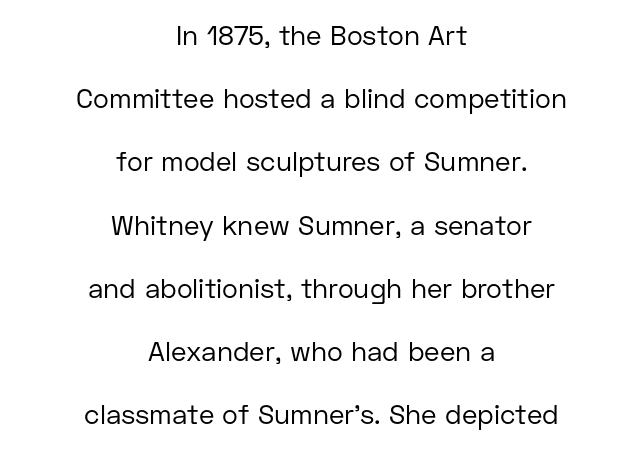
Q: Is the text bold? A: No.
Q: Is the text italic (slanted)? A: No, it is upright.
Q: Is the text underlined? A: No.
Q: How is the paragraph aligned? A: Centered.
Q: Is the spacing between letters normal or unusually wide? A: Normal.
Q: Is the spacing between lines tight, normal or loose? A: Loose.
